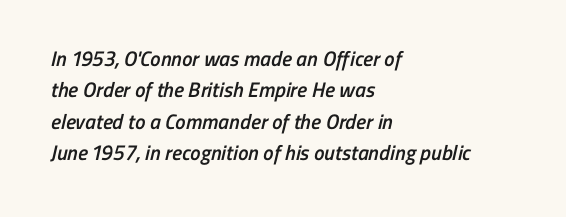
{"bold": "semi", "underline": "no", "align": "left", "line_spacing": "normal", "line_spacing_ratio": 1.5, "letter_spacing": "normal", "letter_spacing_em": 0.0, "glyph_px": 21}
